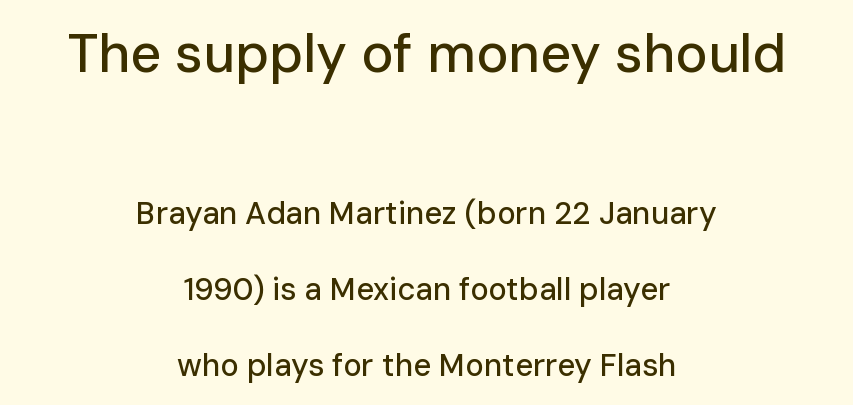
Q: Is the text italic (slanted)? A: No, it is upright.
Q: Is the typeface a serif or a sans-serif typeface? A: Sans-serif.
Q: Is the text underlined? A: No.
Q: How is the paragraph aligned? A: Centered.
Q: Is the spacing between letters normal or unusually wide? A: Normal.
Q: Is the spacing between lines tight, normal or loose? A: Loose.
Q: Which block of text is set in a larger size, the first (top) or the second (bottom)? A: The first (top) one.
Q: Width (condensed, normal, or wide)? A: Normal.
Q: Stroke contrast? A: Low.
Q: x-height? A: Medium.
Q: Monospaced? A: No.
